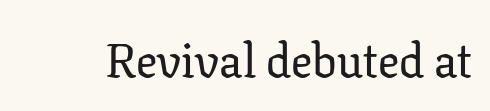
Q: Is the text italic (slanted)? A: No, it is upright.
Q: Is the typeface a serif or a sans-serif typeface? A: Serif.
Q: Is the text underlined? A: No.
Q: Is the spacing between letters normal or unusually wide? A: Normal.
Q: Width (condensed, normal, or wide)? A: Normal.
Q: Stroke contrast? A: Low.
Q: x-height? A: Medium.
Q: Monospaced? A: No.
